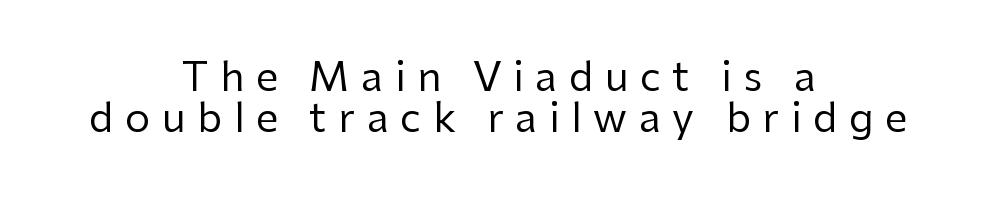
{"serif": "no", "italic": "no", "bold": "no", "weight": "regular", "width": "normal", "stroke_contrast": "low", "x_height": "medium", "monospaced": "no", "underline": "no", "align": "center", "line_spacing": "tight", "line_spacing_ratio": 1.03, "letter_spacing": "wide", "letter_spacing_em": 0.29, "glyph_px": 40}
